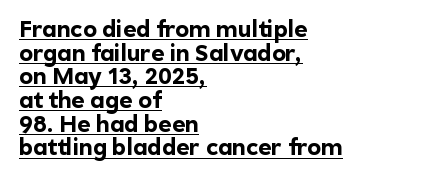
The image shows 23 px bold type, upright; set left-aligned, tight line spacing (1.03x), normal letter spacing, underlined.
